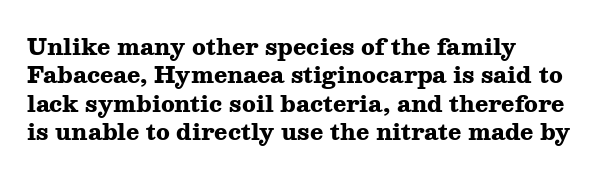
This is the regular roman posture of the typeface. The lines in this sample share a left origin and differ only in where they stop. Standard letterfit; no display-style spreading of the glyphs. Heavy-handed strokes throughout: this text is bold. The space directly below the letters is spotless.
